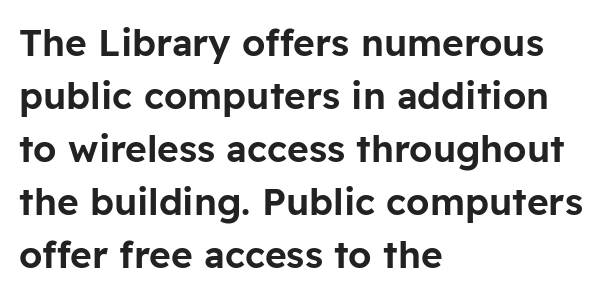
The image shows 37 px sans-serif type, upright; set left-aligned, normal line spacing (1.43x), normal letter spacing, not underlined; low stroke contrast and a medium x-height.
